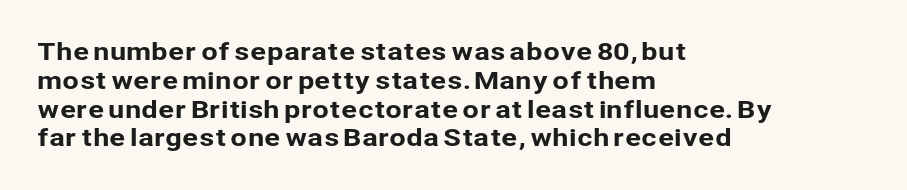
The image shows 24 px text type, upright; set left-aligned, line spacing 1.2x, normal letter spacing, not underlined.
